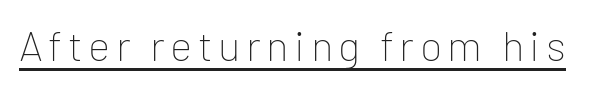
The font sits on the lighter half of the weight spectrum, regular included. Italic? Not at all — the glyphs are vertical. The letters carry no serifs — their stems end cleanly without finishing strokes. Compared with undecorated copy, this sample adds a rule below the words.
